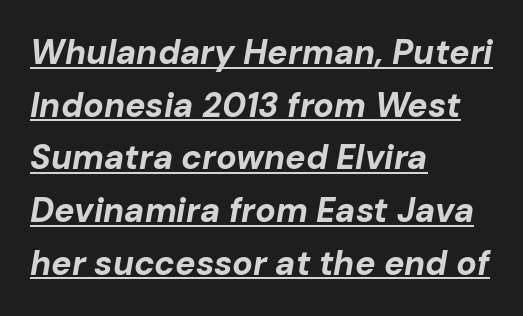
Q: Is the text bold? A: Yes.
Q: Is the text italic (slanted)? A: Yes, it leans right by about 10 degrees.
Q: Is the text underlined? A: Yes.
Q: How is the paragraph aligned? A: Left-aligned.
Q: Is the spacing between letters normal or unusually wide? A: Normal.
Q: Is the spacing between lines tight, normal or loose? A: Normal.
Q: Width (condensed, normal, or wide)? A: Normal.
Q: Stroke contrast? A: Low.
Q: x-height? A: Medium.
Q: Monospaced? A: No.
